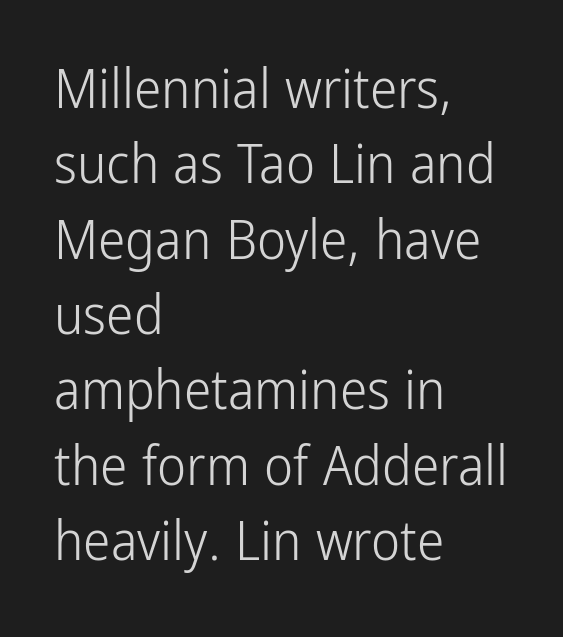
A sans-serif font was chosen for this passage. Evenly set lines give the paragraph a standard silhouette. Does the copy run flush right? No — it runs flush left. The letters stand straight up with perfectly vertical stems. The typeface has the unassuming heft of standard copy or less. Character widths vary here, with narrow letters taking less room than wide ones.
